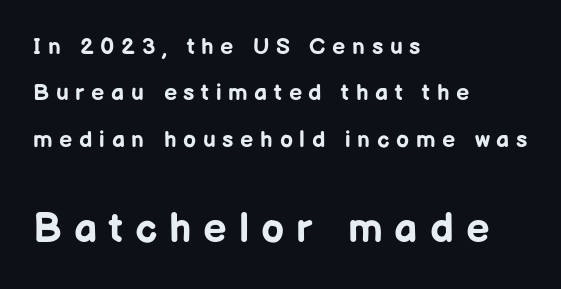
The image shows 41 px bold sans-serif type, upright; set left-aligned, loose line spacing (2.02x), unusually wide letter spacing (+0.29 em), not underlined; the second (bottom) block is 1.78x larger; low stroke contrast and a medium x-height.
